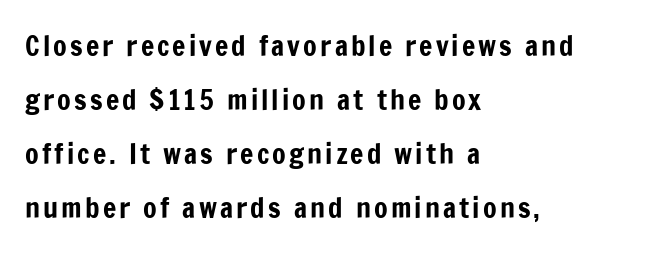
Is the block centered? No — it sits flush against the left margin. Summary of vertical rhythm: relaxed, with wide interline spacing. The typography opts for an upright posture over an oblique one. Words float on clear page, feet unadorned.
